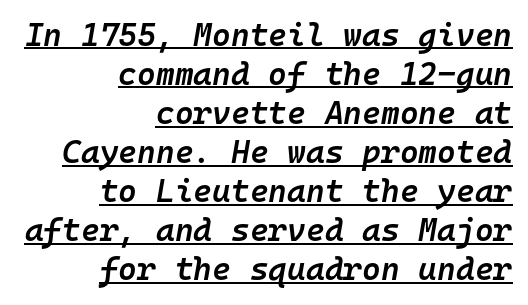
Tracking here is standard; glyphs follow each other at the usual distance. Posture: slanted. This sample has the even, mechanical cadence of fixed-width lettering. These words are printed semibold, heavier than regular yet not bold. The paragraph shown leans on its right margin. Somebody hit Ctrl+U on this one — the words are underlined.
